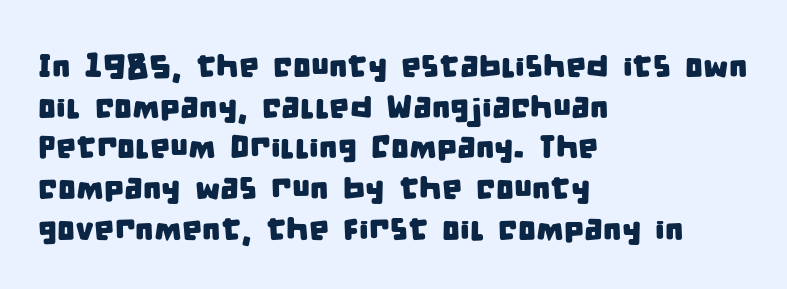
The image shows 32 px condensed sans-serif type; set left-aligned, normal line spacing (1.27x), normal letter spacing, not underlined; low stroke contrast and a large x-height.
